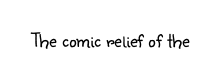
Q: Is the text bold? A: No.
Q: Is the text italic (slanted)? A: No, it is upright.
Q: Is the text underlined? A: No.
Q: Is the spacing between letters normal or unusually wide? A: Normal.
